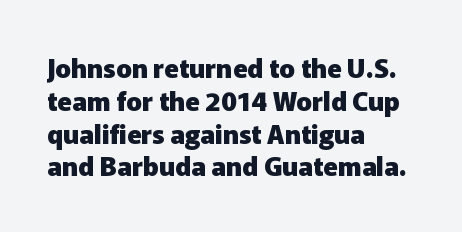
Q: Is the text bold? A: Yes.
Q: Is the text italic (slanted)? A: No, it is upright.
Q: Is the text underlined? A: No.
Q: How is the paragraph aligned? A: Left-aligned.
Q: Is the spacing between letters normal or unusually wide? A: Normal.
Q: Is the spacing between lines tight, normal or loose? A: Normal.
